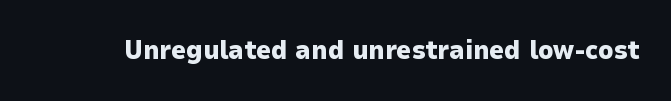
{"italic": "no", "bold": "yes", "underline": "no", "letter_spacing": "normal", "letter_spacing_em": 0.0, "glyph_px": 26}
